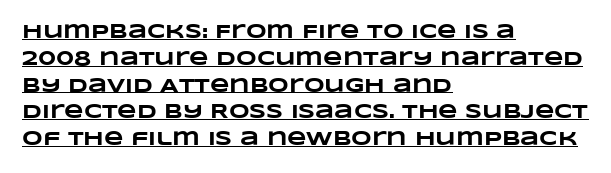
The image shows 20 px bold type; set left-aligned, normal line spacing (1.34x), normal letter spacing, underlined.
